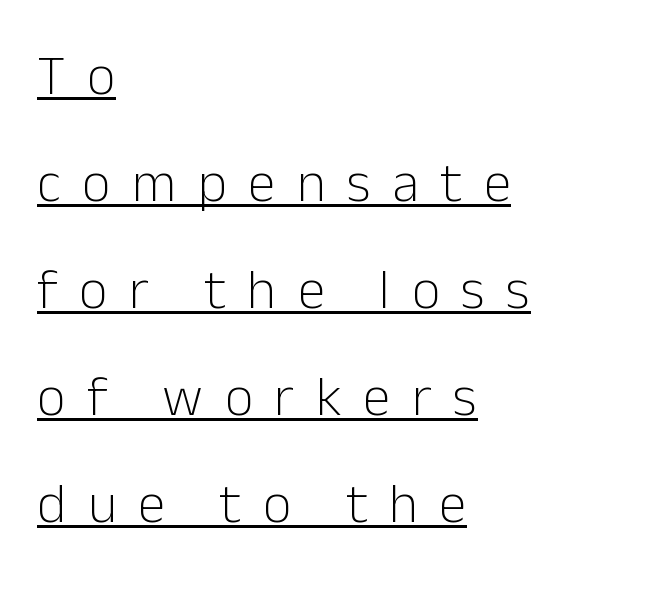
Q: Is the text bold? A: No.
Q: Is the text italic (slanted)? A: No, it is upright.
Q: Is the typeface a serif or a sans-serif typeface? A: Sans-serif.
Q: Is the text underlined? A: Yes.
Q: How is the paragraph aligned? A: Left-aligned.
Q: Is the spacing between letters normal or unusually wide? A: Unusually wide.
Q: Is the spacing between lines tight, normal or loose? A: Loose.
Q: Width (condensed, normal, or wide)? A: Normal.
Q: Stroke contrast? A: Low.
Q: x-height? A: Medium.
Q: Monospaced? A: No.
